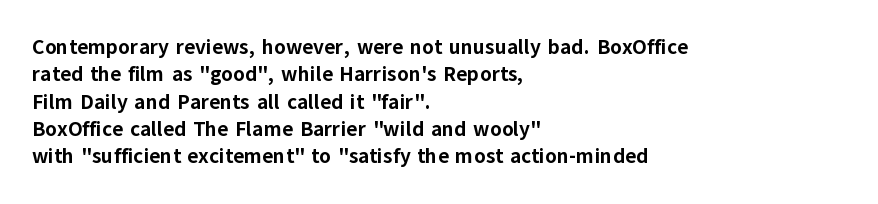
The rendering anchors every line to the left-hand side. This is the regular roman posture of the typeface. A normal amount of white space separates one row of letters from the next. The face used here is rendered with its standard letterfit. A clean baseline with only descenders dipping below it. The sample has been set heavy, in full bold.
